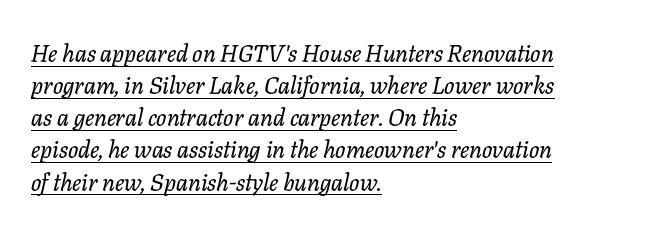
Q: Is the text italic (slanted)? A: Yes, it leans right by about 11 degrees.
Q: Is the text underlined? A: Yes.
Q: How is the paragraph aligned? A: Left-aligned.
Q: Is the spacing between letters normal or unusually wide? A: Normal.
Q: Is the spacing between lines tight, normal or loose? A: Normal.
